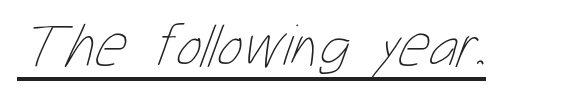
The image shows 60 px thin, condensed type; set normal letter spacing, underlined; low stroke contrast and a medium x-height.
